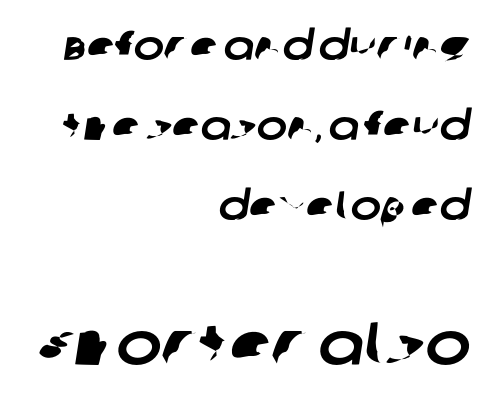
Q: Is the typeface a serif or a sans-serif typeface? A: Sans-serif.
Q: Is the text underlined? A: No.
Q: How is the paragraph aligned? A: Right-aligned.
Q: Is the spacing between letters normal or unusually wide? A: Normal.
Q: Is the spacing between lines tight, normal or loose? A: Loose.
Q: Which block of text is set in a larger size, the first (top) or the second (bottom)? A: The second (bottom) one.
Q: Width (condensed, normal, or wide)? A: Normal.
Q: Stroke contrast? A: Low.
Q: x-height? A: Large.
Q: Monospaced? A: No.
